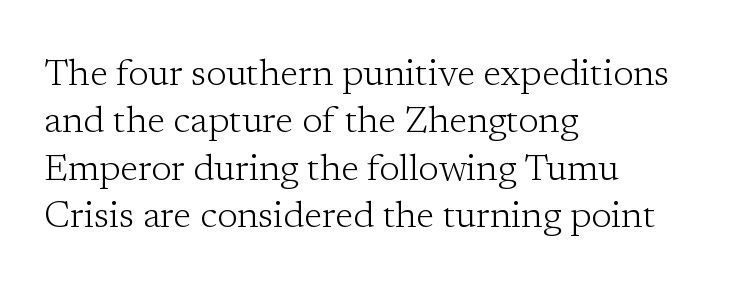
The image shows 37 px light serif type, upright; set left-aligned, normal line spacing (1.28x), normal letter spacing, not underlined; low stroke contrast and a medium x-height.
